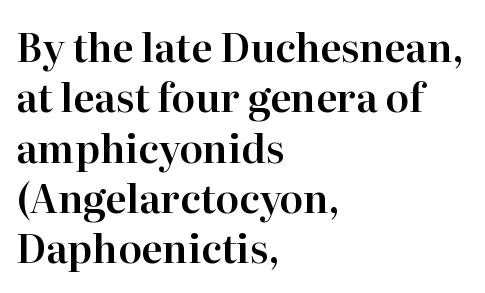
The image shows 39 px serif type, upright; set left-aligned, normal line spacing (1.29x), normal letter spacing, not underlined; high stroke contrast and a medium x-height.
